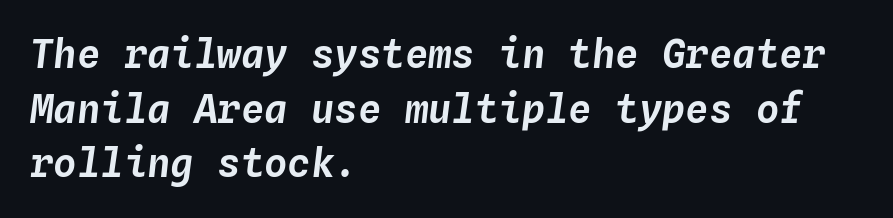
The image shows 39 px text type, italic (leaning right), monospaced; set left-aligned, normal line spacing (1.4x), normal letter spacing, not underlined; low stroke contrast and a medium x-height.
